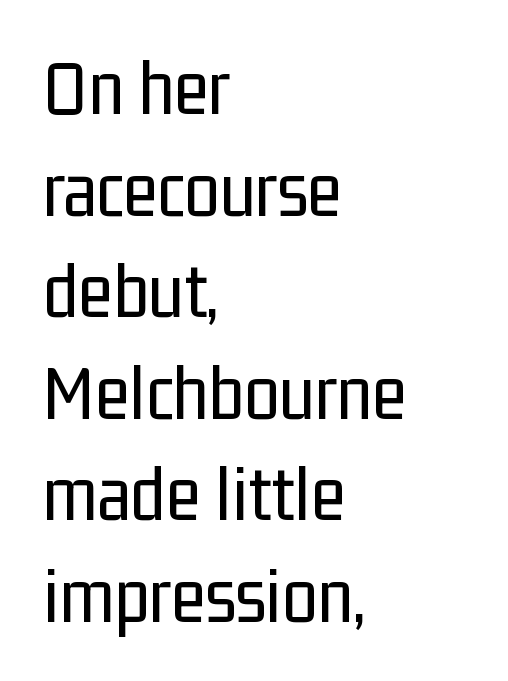
Q: Is the text bold? A: No.
Q: Is the text italic (slanted)? A: No, it is upright.
Q: Is the typeface a serif or a sans-serif typeface? A: Sans-serif.
Q: Is the text underlined? A: No.
Q: How is the paragraph aligned? A: Left-aligned.
Q: Is the spacing between letters normal or unusually wide? A: Normal.
Q: Is the spacing between lines tight, normal or loose? A: Normal.
Q: Width (condensed, normal, or wide)? A: Condensed.
Q: Stroke contrast? A: Low.
Q: x-height? A: Medium.
Q: Monospaced? A: No.
